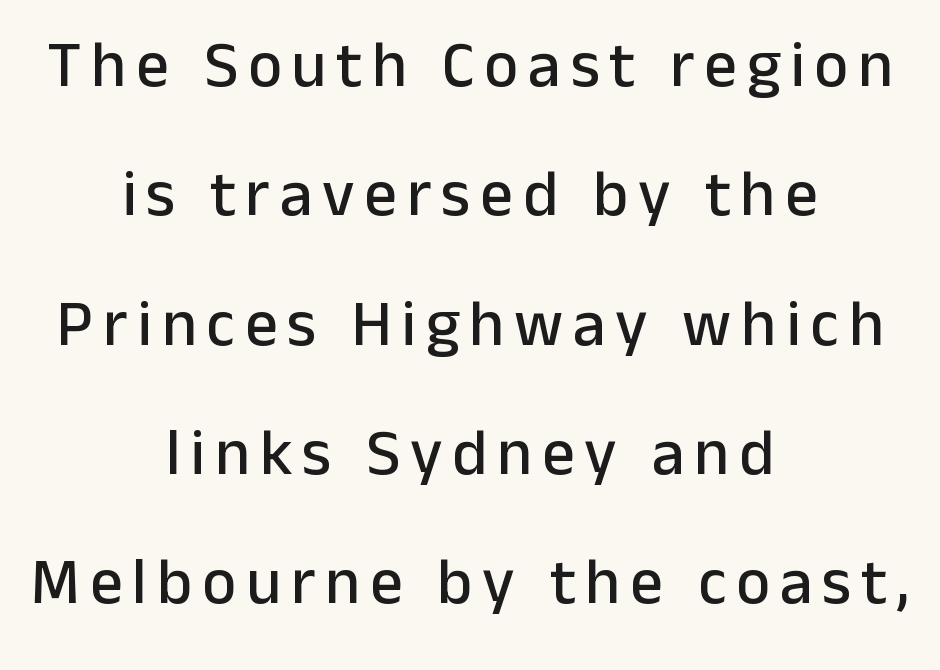
The passage shown stacks its lines with a broad gap. Unmarked baselines from the first word to the last. Ordinary non-slanted type is in use. Nope, no serifs anywhere on these letters. Proportional: the letters do not fall into vertical columns.
